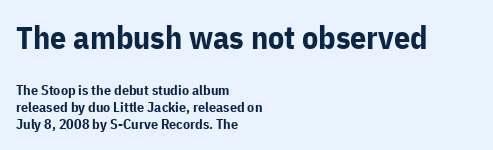
{"serif": "no", "italic": "no", "bold": "yes", "weight": "bold", "width": "normal", "stroke_contrast": "low", "x_height": "medium", "monospaced": "no", "underline": "no", "align": "left", "line_spacing_ratio": 1.21, "letter_spacing": "normal", "letter_spacing_em": 0.0, "larger_block": "first", "size_ratio": 2.29, "glyph_px": 32}
